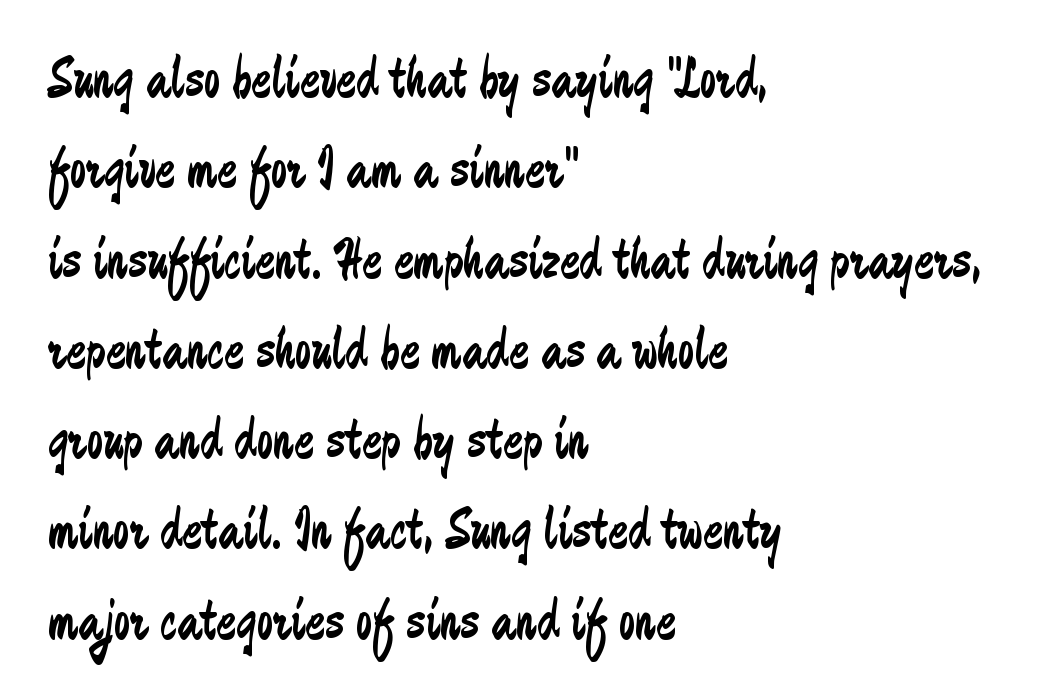
Q: Is the text bold? A: No.
Q: Is the text italic (slanted)? A: Yes.
Q: Is the typeface a serif or a sans-serif typeface? A: Sans-serif.
Q: Is the text underlined? A: No.
Q: How is the paragraph aligned? A: Left-aligned.
Q: Is the spacing between letters normal or unusually wide? A: Normal.
Q: Is the spacing between lines tight, normal or loose? A: Normal.
Q: Width (condensed, normal, or wide)? A: Condensed.
Q: Stroke contrast? A: Low.
Q: x-height? A: Medium.
Q: Monospaced? A: No.
